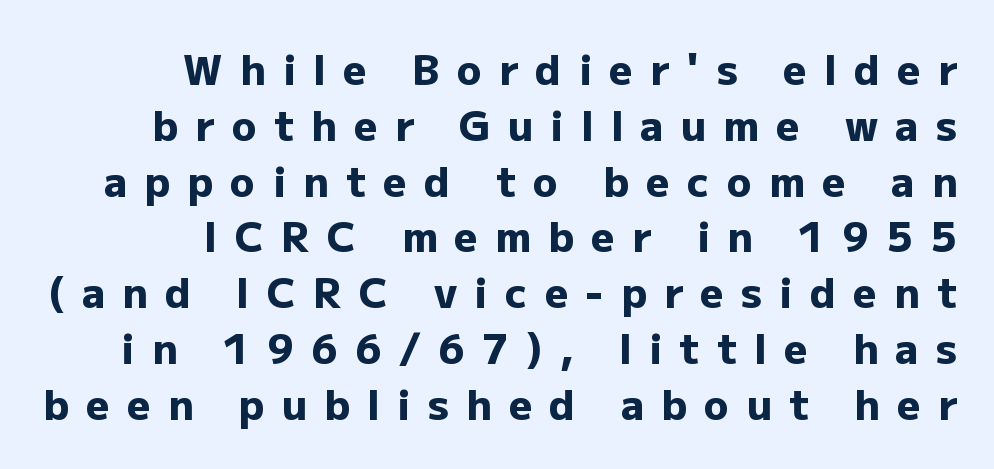
Q: Is the text bold? A: Yes.
Q: Is the text italic (slanted)? A: No, it is upright.
Q: Is the typeface a serif or a sans-serif typeface? A: Sans-serif.
Q: Is the text underlined? A: No.
Q: How is the paragraph aligned? A: Right-aligned.
Q: Is the spacing between letters normal or unusually wide? A: Unusually wide.
Q: Is the spacing between lines tight, normal or loose? A: Normal.
Q: Width (condensed, normal, or wide)? A: Normal.
Q: Stroke contrast? A: Low.
Q: x-height? A: Medium.
Q: Monospaced? A: No.
